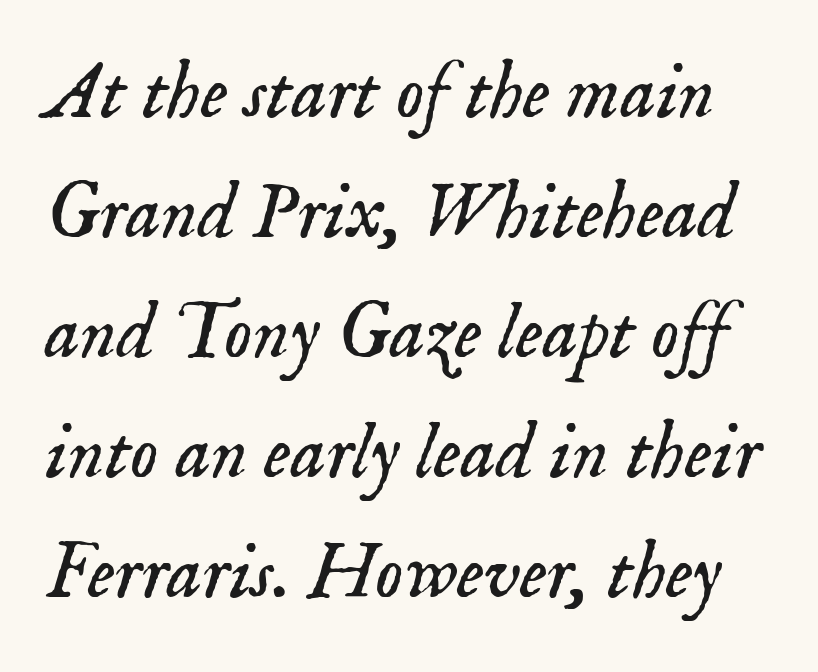
Each letter keeps its own natural width here, so spacing adapts to shape. Does the type have serifs? Yes, each stem ends in a small foot. The rendering applies a slant to the glyphs. The rows are spaced the way most documents space them. Glance below the letters and you will spot only blank space. Is the type heavy? It reads as light-to-regular instead.
